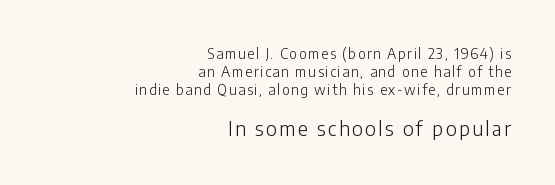
Weight: not bold — regular or lighter. Each new line begins a customary step beneath the previous one. These lines stack with their right ends in a neat column. The rendering enlarges the type as you move from the upper chunk to the lower.
